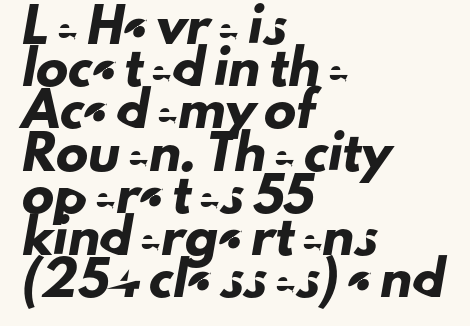
Q: Is the typeface a serif or a sans-serif typeface? A: Sans-serif.
Q: Is the text underlined? A: No.
Q: How is the paragraph aligned? A: Left-aligned.
Q: Is the spacing between letters normal or unusually wide? A: Normal.
Q: Is the spacing between lines tight, normal or loose? A: Normal.
Q: Width (condensed, normal, or wide)? A: Normal.
Q: Stroke contrast? A: Low.
Q: x-height? A: Small.
Q: Monospaced? A: No.
